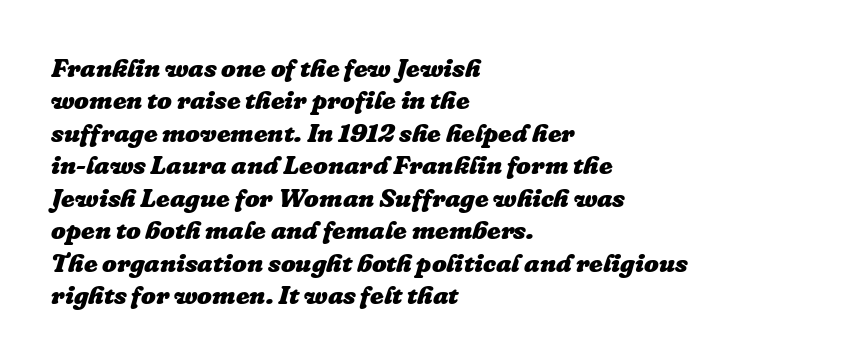
{"italic": "yes", "lean": "right", "slant_degrees": 16, "bold": "yes", "underline": "no", "align": "left", "line_spacing": "normal", "line_spacing_ratio": 1.25, "letter_spacing": "normal", "letter_spacing_em": 0.0, "glyph_px": 26}
